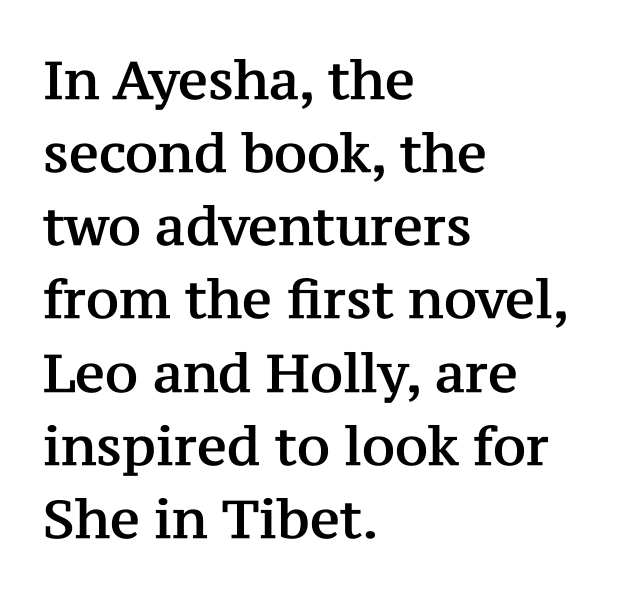
{"serif": "yes", "italic": "no", "width": "normal", "stroke_contrast": "medium", "x_height": "medium", "monospaced": "no", "underline": "no", "align": "left", "line_spacing": "normal", "line_spacing_ratio": 1.38, "letter_spacing": "normal", "letter_spacing_em": 0.0, "glyph_px": 53}
